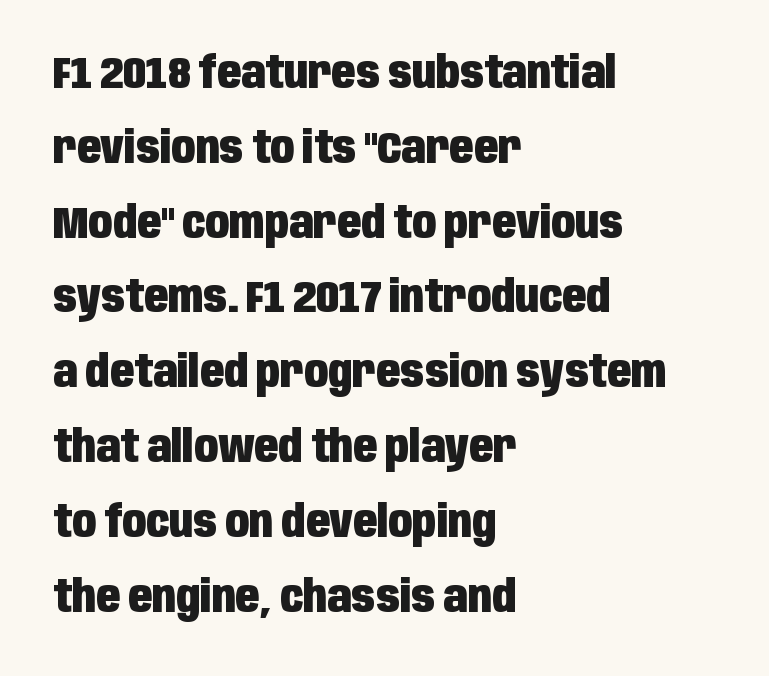
The space directly below the letters is spotless. Typographically, this falls in the sans-serif category. Regular leading. The lettering stays uniformly vertical, giving the passage a roman look. Letter spacing: default.
